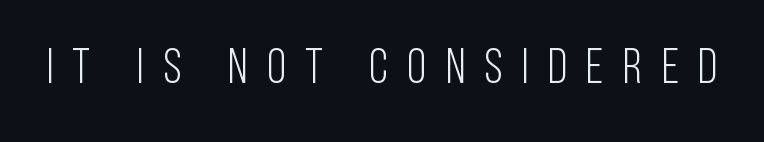
{"serif": "no", "italic": "no", "bold": "no", "weight": "light", "width": "condensed", "stroke_contrast": "low", "x_height": "large", "monospaced": "no", "underline": "no", "letter_spacing": "wide", "letter_spacing_em": 0.4, "glyph_px": 49}
